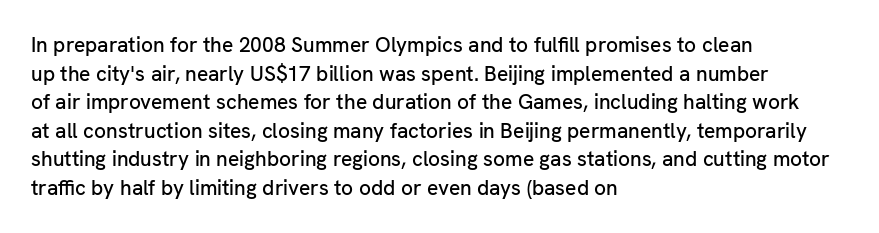
{"italic": "no", "underline": "no", "align": "left", "line_spacing": "normal", "line_spacing_ratio": 1.36, "letter_spacing": "normal", "letter_spacing_em": 0.0, "glyph_px": 21}
